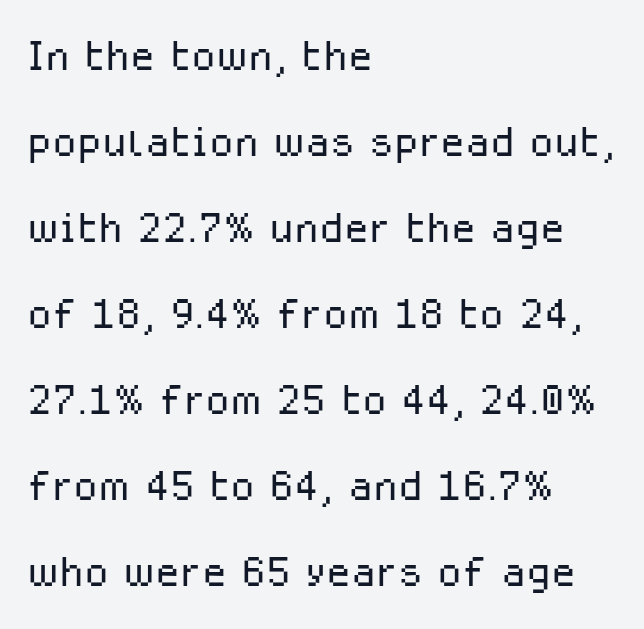
The image shows 57 px light sans-serif type, upright; set left-aligned, normal line spacing (1.51x), normal letter spacing, not underlined; low stroke contrast and a medium x-height.
